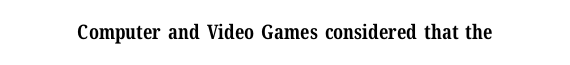
{"italic": "no", "bold": "yes", "underline": "no", "letter_spacing": "normal", "letter_spacing_em": 0.0, "glyph_px": 20}
